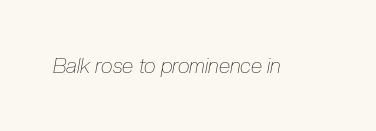
Honestly, the letter spacing is just normal — you wouldn't notice it. The specimen reads as italic at a glance. On a weight scale, this lands at 450 or below. The zone under the glyphs is completely vacant.
